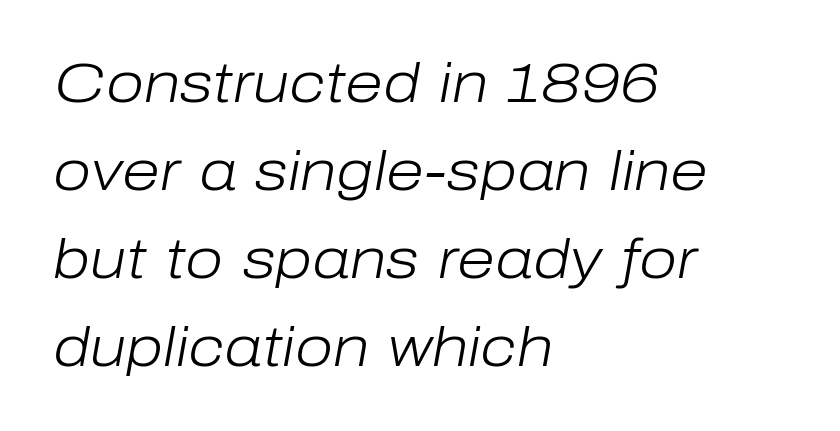
Q: Is the text bold? A: No.
Q: Is the text italic (slanted)? A: Yes, it leans right by about 10 degrees.
Q: Is the text underlined? A: No.
Q: How is the paragraph aligned? A: Left-aligned.
Q: Is the spacing between letters normal or unusually wide? A: Normal.
Q: Is the spacing between lines tight, normal or loose? A: Normal.
Q: Width (condensed, normal, or wide)? A: Normal.
Q: Stroke contrast? A: Low.
Q: x-height? A: Medium.
Q: Monospaced? A: No.
